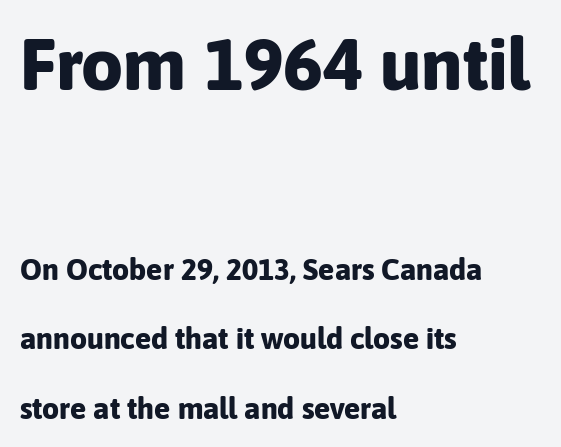
The image shows 74 px bold sans-serif type, upright; set left-aligned, loose line spacing (2.32x), normal letter spacing, not underlined; the first (top) block is 2.47x larger; low stroke contrast and a medium x-height.
